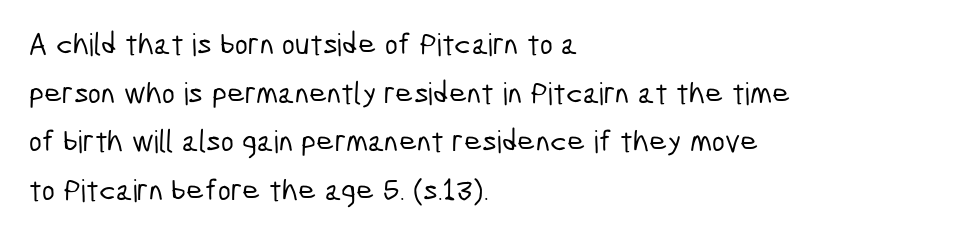
Quick note: underline off. The paragraph shown leans on its left margin. Characters follow at the spacing the type designer built in. Leading matches the norm, producing a regular column. Varying glyph widths throughout — classic text-font behaviour.
